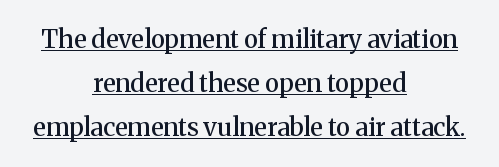
{"italic": "no", "bold": "semi", "underline": "yes", "align": "center", "line_spacing_ratio": 1.77, "letter_spacing": "normal", "letter_spacing_em": 0.0, "glyph_px": 25}
